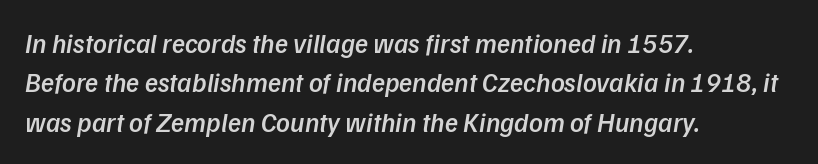
Q: Is the text bold? A: Semi-bold.
Q: Is the text underlined? A: No.
Q: How is the paragraph aligned? A: Left-aligned.
Q: Is the spacing between letters normal or unusually wide? A: Normal.
Q: Is the spacing between lines tight, normal or loose? A: Normal.
